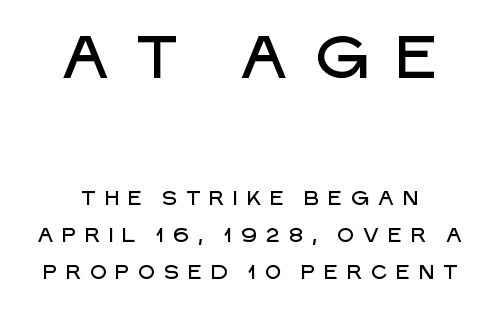
Of the two passages, the one on top uses the larger point size. Is this a fixed-width face? No — the glyphs have proportional, varying widths. You can tell it's not italic because the verticals are truly vertical. Characters follow at a spacing far wider than the type designer built in. The type family on display is of the sans-serif kind. This rendering features lettering with no underline.
